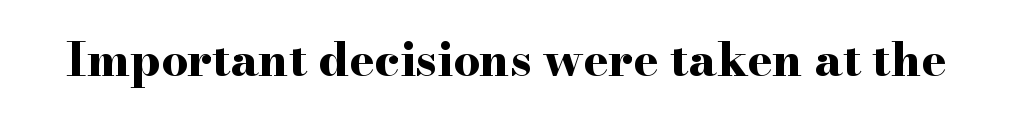
The letters sit at their default tracking, neither squeezed nor spread. In terms of weight, the rendering is a true, heavy bold. I'd call this a serif setting — the letters wear small feet. Nobody drew a line under any word here. Note the varied advance widths — an 'i' is clearly narrower than an 'm'. Does the lettering tilt? It doesn't — this is upright.
